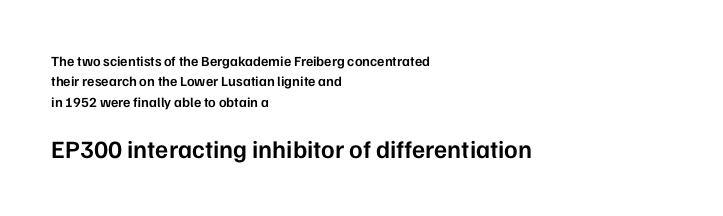
Teacher's note: observe the even left margin — that is flush-left alignment. The lines sit at an ordinary, default distance from one another. Inter-character spacing is left at the font's built-in metrics. Semibold letterforms, between regular and bold.
